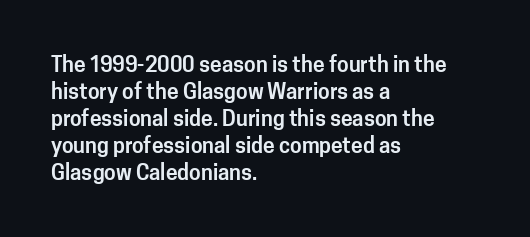
No word sits above an underline. Rendered with straight, roman letterforms. A typesetter would call this leading conventional body-copy spacing. Nothing unusual about the tracking: characters are spaced as the font intends. Line starts are locked; line ends wander.
